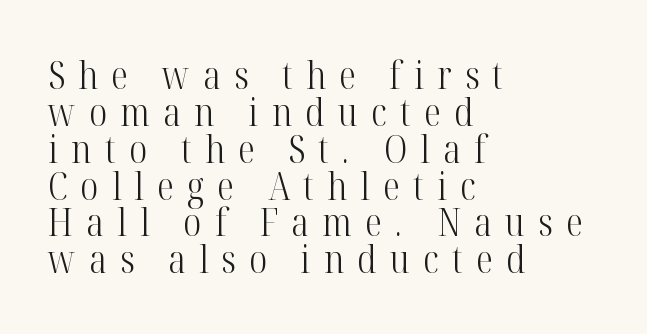
{"serif": "yes", "italic": "no", "bold": "no", "weight": "light", "width": "condensed", "stroke_contrast": "high", "x_height": "medium", "monospaced": "no", "underline": "no", "align": "left", "line_spacing": "tight", "line_spacing_ratio": 0.97, "letter_spacing": "wide", "letter_spacing_em": 0.35, "glyph_px": 38}
